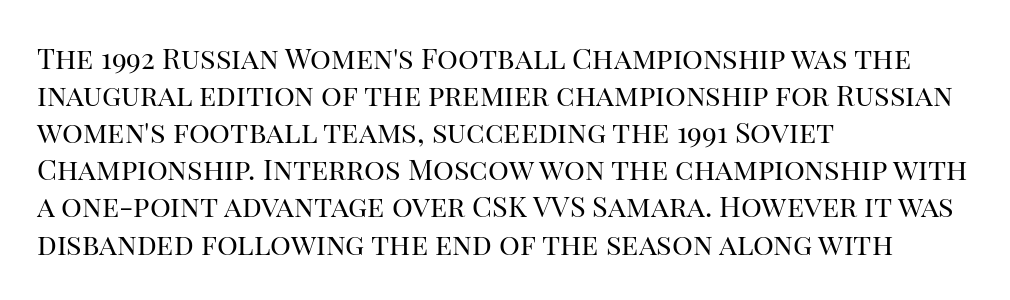
The typesetter chose a ragged-right arrangement here. Style check: upright. Between one letter and the next there's only the usual sliver of space. The block of text has a typical density, with ordinary space between rows. The space directly below the letters is spotless. The letterforms sit at book weight or below.
